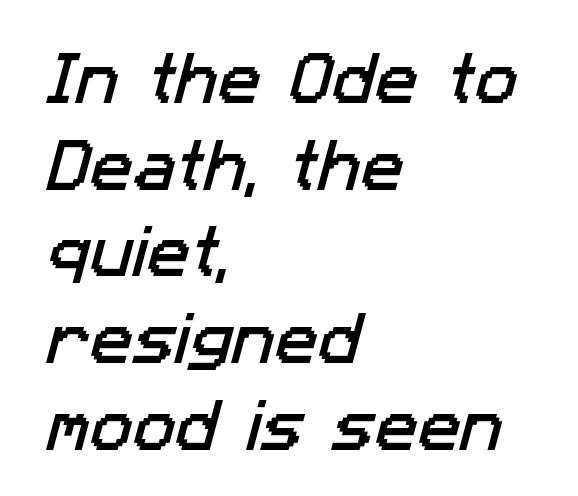
Is this a fixed-width face? No — the glyphs have proportional, varying widths. No feet cap the strokes, marking this as sans-serif type. The rendering uses a moderate line-height, typical for paragraphs. Underline: absent. The type is set solid horizontally, with unmodified tracking.
